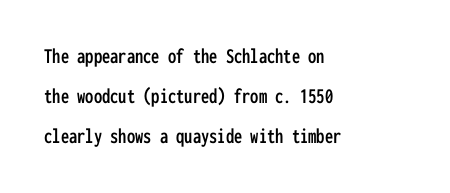
Q: Is the text italic (slanted)? A: No, it is upright.
Q: Is the text underlined? A: No.
Q: How is the paragraph aligned? A: Left-aligned.
Q: Is the spacing between letters normal or unusually wide? A: Normal.
